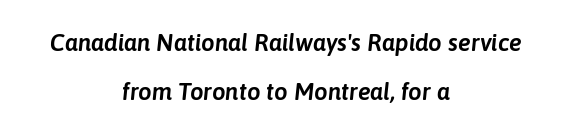
{"italic": "yes", "lean": "right", "slant_degrees": 6, "underline": "no", "align": "center", "line_spacing": "loose", "line_spacing_ratio": 2.06, "letter_spacing": "normal", "letter_spacing_em": 0.0, "glyph_px": 24}
